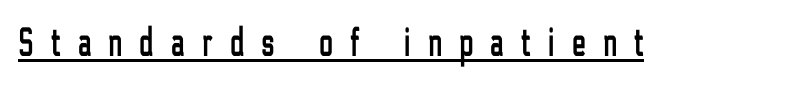
The image shows 41 px condensed sans-serif type, upright; set unusually wide letter spacing (+0.43 em), underlined; low stroke contrast and a medium x-height.
